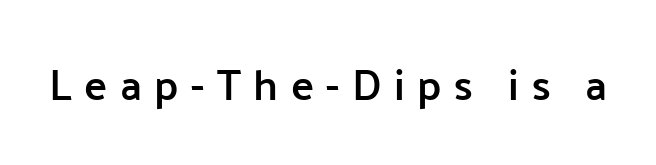
{"serif": "no", "italic": "no", "bold": "semi", "weight": "semibold", "width": "normal", "stroke_contrast": "low", "x_height": "medium", "monospaced": "no", "underline": "no", "letter_spacing": "wide", "letter_spacing_em": 0.29, "glyph_px": 43}
